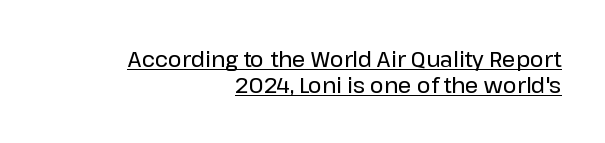
The image shows 21 px text type, upright; set right-aligned, line spacing 1.23x, normal letter spacing, underlined.
